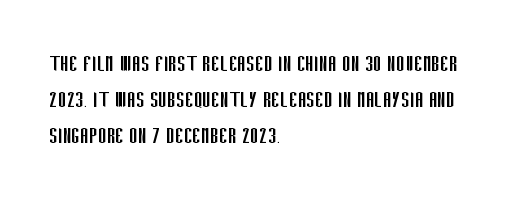
Q: Is the text bold? A: No.
Q: Is the text italic (slanted)? A: No, it is upright.
Q: Is the text underlined? A: No.
Q: How is the paragraph aligned? A: Left-aligned.
Q: Is the spacing between letters normal or unusually wide? A: Normal.
Q: Is the spacing between lines tight, normal or loose? A: Normal.
